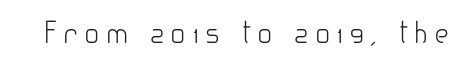
{"serif": "no", "italic": "no", "bold": "no", "weight": "light", "width": "normal", "stroke_contrast": "low", "x_height": "small", "monospaced": "no", "underline": "no", "letter_spacing": "wide", "letter_spacing_em": 0.22, "glyph_px": 28}
